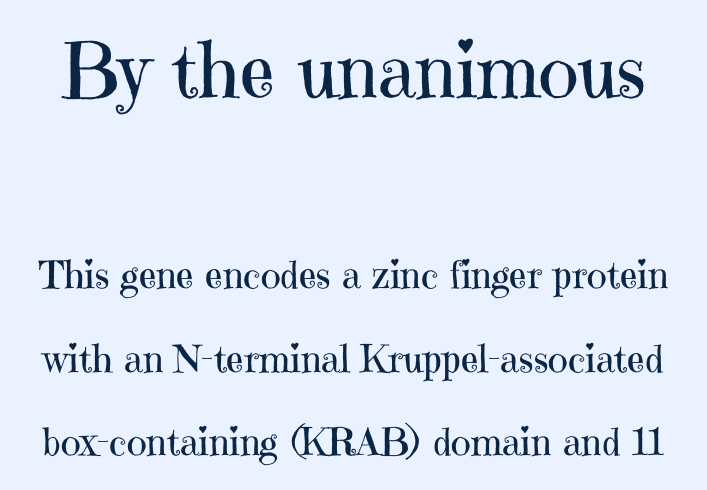
{"serif": "yes", "italic": "no", "bold": "no", "weight": "regular", "width": "normal", "stroke_contrast": "high", "x_height": "medium", "monospaced": "no", "underline": "no", "line_spacing": "loose", "line_spacing_ratio": 2.2, "letter_spacing": "normal", "letter_spacing_em": 0.0, "larger_block": "first", "size_ratio": 2.0, "glyph_px": 76}
